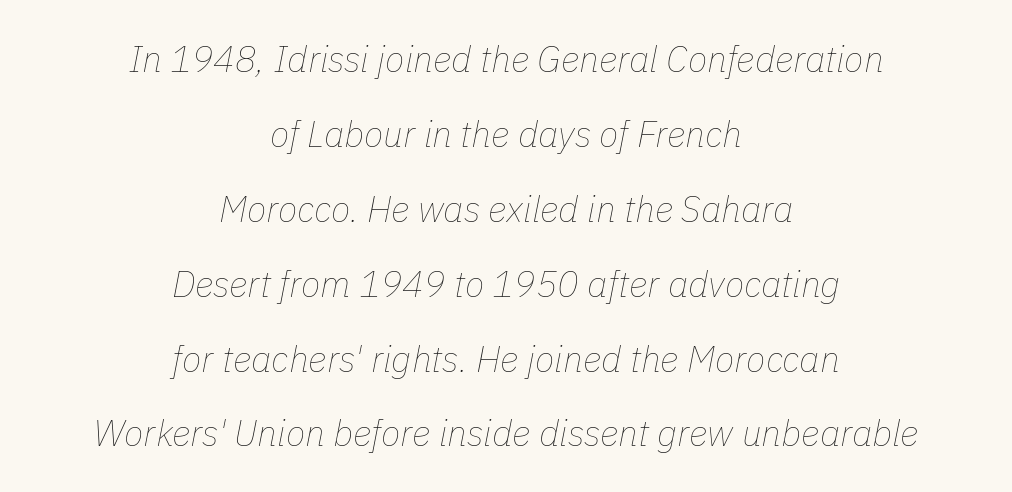
Q: Is the text bold? A: No.
Q: Is the text italic (slanted)? A: Yes, it leans right by about 11 degrees.
Q: Is the text underlined? A: No.
Q: How is the paragraph aligned? A: Centered.
Q: Is the spacing between letters normal or unusually wide? A: Normal.
Q: Is the spacing between lines tight, normal or loose? A: Loose.
Q: Width (condensed, normal, or wide)? A: Normal.
Q: Stroke contrast? A: Low.
Q: x-height? A: Medium.
Q: Monospaced? A: No.
